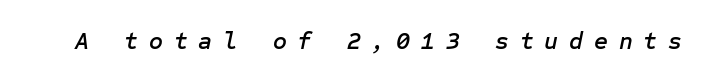
The image shows 24 px text type, italic (leaning right); set unusually wide letter spacing (+0.45 em), not underlined.
